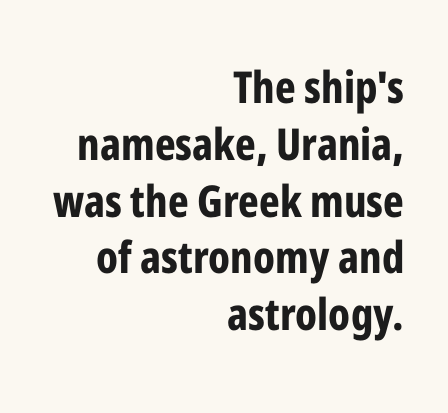
Q: Is the text bold? A: Yes.
Q: Is the text italic (slanted)? A: No, it is upright.
Q: Is the typeface a serif or a sans-serif typeface? A: Sans-serif.
Q: Is the text underlined? A: No.
Q: How is the paragraph aligned? A: Right-aligned.
Q: Is the spacing between letters normal or unusually wide? A: Normal.
Q: Is the spacing between lines tight, normal or loose? A: Normal.
Q: Width (condensed, normal, or wide)? A: Condensed.
Q: Stroke contrast? A: Low.
Q: x-height? A: Medium.
Q: Monospaced? A: No.
